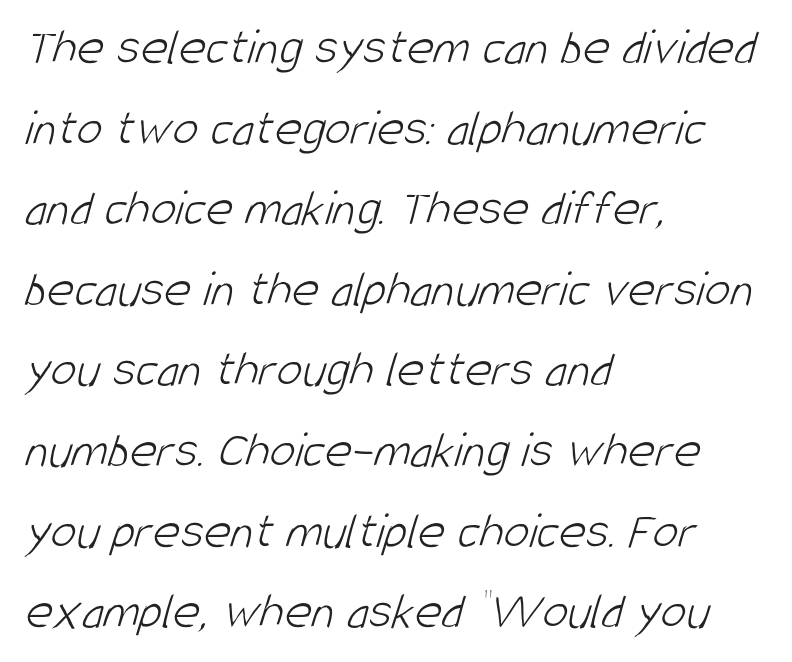
These lines are rendered in a variable-pitch font. Does the leading feel generous? No, just average. Stroke thickness stays within the range of a standard reading face or lighter. This rendering leaves character spacing at its baseline value.
